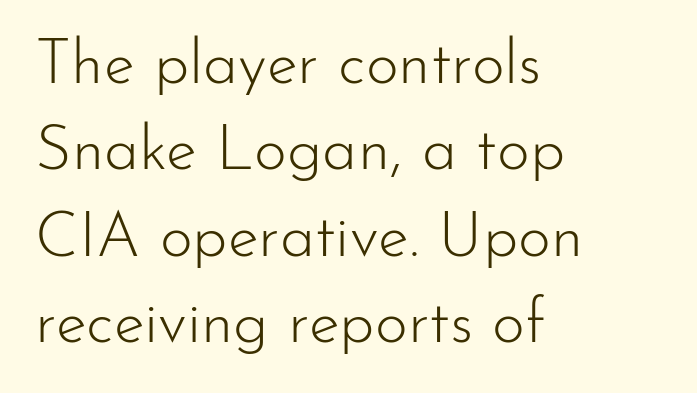
Q: Is the text bold? A: No.
Q: Is the text italic (slanted)? A: No, it is upright.
Q: Is the typeface a serif or a sans-serif typeface? A: Sans-serif.
Q: Is the text underlined? A: No.
Q: How is the paragraph aligned? A: Left-aligned.
Q: Is the spacing between letters normal or unusually wide? A: Normal.
Q: Is the spacing between lines tight, normal or loose? A: Normal.
Q: Width (condensed, normal, or wide)? A: Normal.
Q: Stroke contrast? A: Low.
Q: x-height? A: Small.
Q: Monospaced? A: No.
